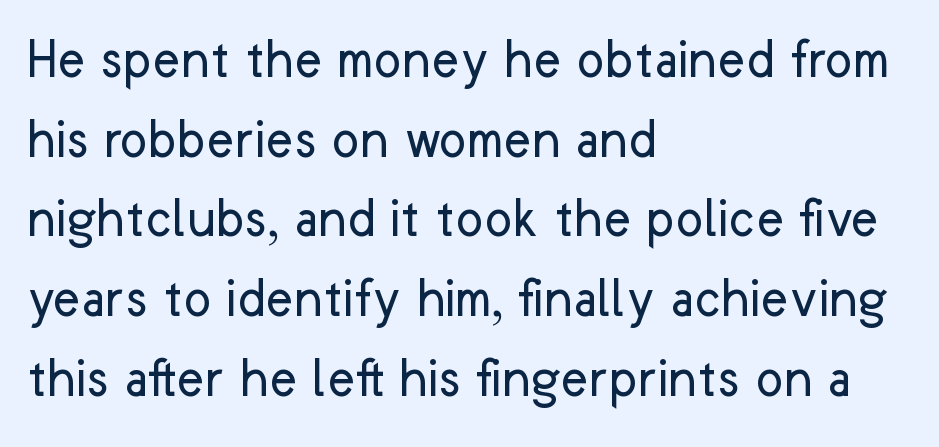
The image shows 59 px regular-weight sans-serif type, upright; set left-aligned, normal line spacing (1.35x), normal letter spacing, not underlined; low stroke contrast and a medium x-height.
